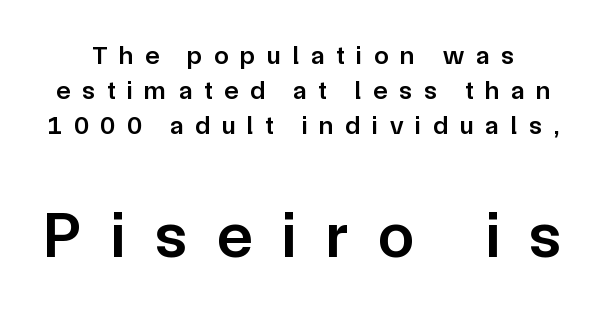
The image shows 65 px semibold sans-serif type, upright; set normal line spacing (1.34x), unusually wide letter spacing (+0.46 em), not underlined; the second (bottom) block is 2.5x larger; low stroke contrast and a medium x-height.
